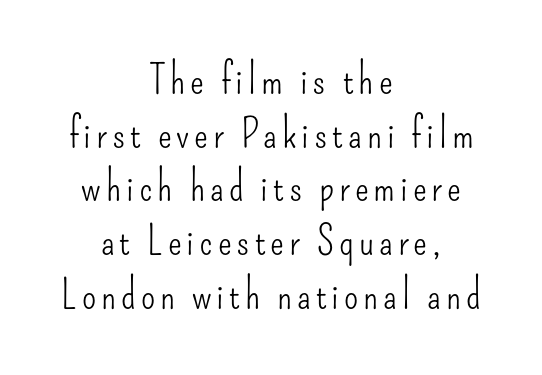
{"serif": "no", "italic": "no", "bold": "no", "weight": "light", "width": "condensed", "stroke_contrast": "low", "x_height": "small", "monospaced": "no", "underline": "no", "align": "center", "line_spacing": "normal", "line_spacing_ratio": 1.31, "glyph_px": 41}
